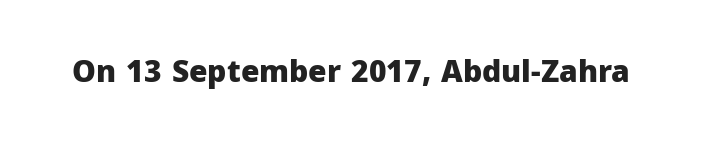
The image shows 30 px heavy sans-serif type, upright; set normal letter spacing, not underlined; low stroke contrast and a medium x-height.
